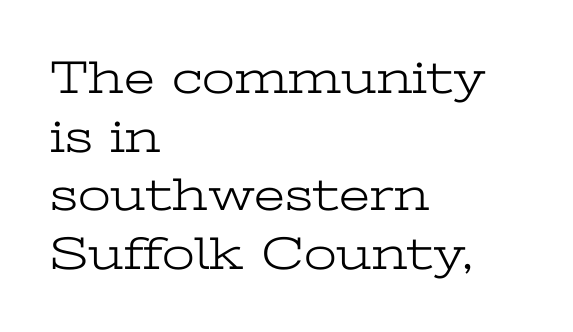
Q: Is the text bold? A: No.
Q: Is the text italic (slanted)? A: No, it is upright.
Q: Is the typeface a serif or a sans-serif typeface? A: Serif.
Q: Is the text underlined? A: No.
Q: How is the paragraph aligned? A: Left-aligned.
Q: Is the spacing between letters normal or unusually wide? A: Normal.
Q: Is the spacing between lines tight, normal or loose? A: Normal.
Q: Width (condensed, normal, or wide)? A: Wide.
Q: Stroke contrast? A: Low.
Q: x-height? A: Medium.
Q: Monospaced? A: No.
